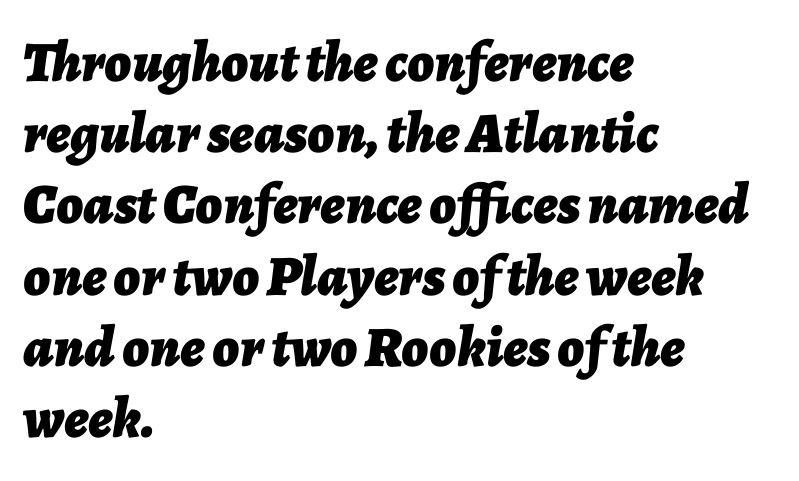
{"italic": "yes", "lean": "right", "slant_degrees": 7, "bold": "yes", "weight": "bold", "width": "normal", "stroke_contrast": "low", "x_height": "medium", "monospaced": "no", "underline": "no", "align": "left", "line_spacing": "normal", "line_spacing_ratio": 1.25, "letter_spacing": "normal", "letter_spacing_em": 0.0, "glyph_px": 57}
